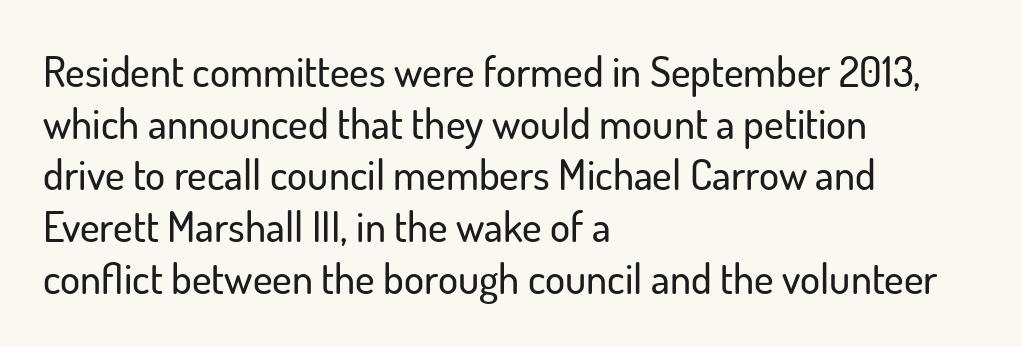
{"serif": "no", "italic": "no", "width": "normal", "stroke_contrast": "low", "x_height": "small", "monospaced": "no", "underline": "no", "align": "left", "line_spacing_ratio": 1.23, "letter_spacing": "normal", "letter_spacing_em": 0.0, "glyph_px": 42}
